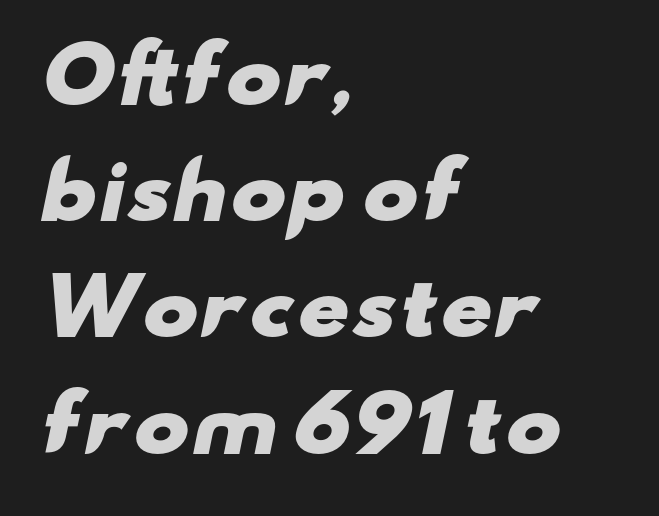
This sample uses plain, unmodified letter spacing. Layout note: lines flush left. Heavy-handed strokes throughout: this text is bold. If you measured baseline to baseline, you'd find a middling distance. Spacing verdict: proportional, widths tailored to each character. The space directly below the letters is spotless.
